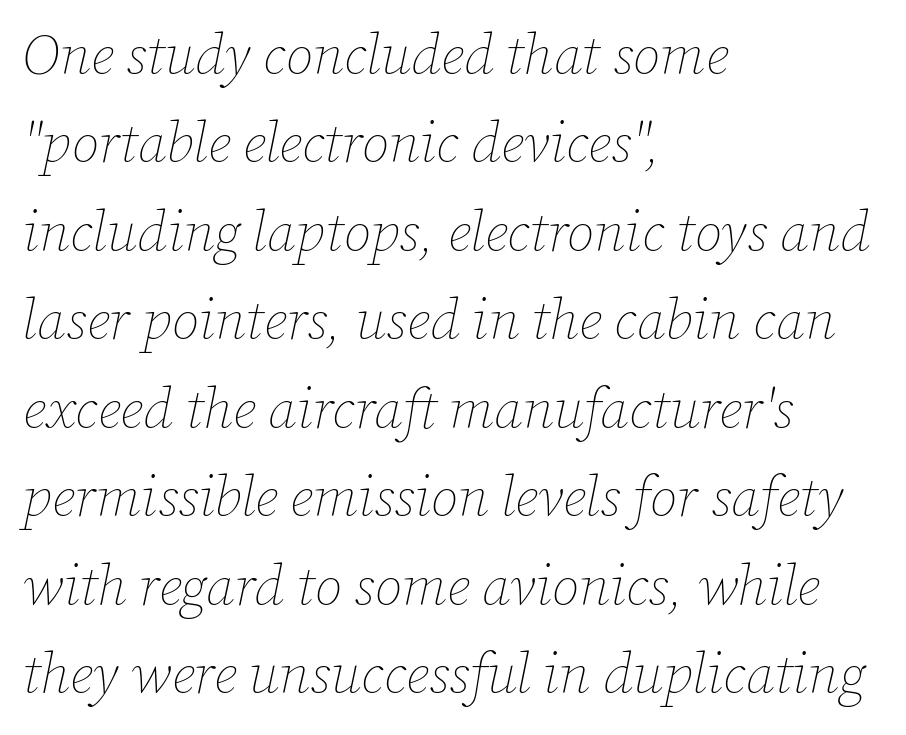
Q: Is the text bold? A: No.
Q: Is the text italic (slanted)? A: Yes, it leans right by about 12 degrees.
Q: Is the text underlined? A: No.
Q: How is the paragraph aligned? A: Left-aligned.
Q: Is the spacing between letters normal or unusually wide? A: Normal.
Q: Is the spacing between lines tight, normal or loose? A: Normal.
Q: Width (condensed, normal, or wide)? A: Normal.
Q: Stroke contrast? A: Low.
Q: x-height? A: Medium.
Q: Monospaced? A: No.
